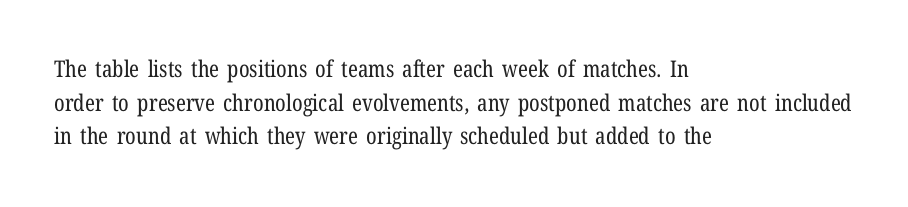
What stands out about the letter spacing? Nothing — it is the standard amount. Type without underlining. You can tell it's not italic because the verticals are truly vertical. Is there much room between lines? A standard amount, neither cramped nor airy.
